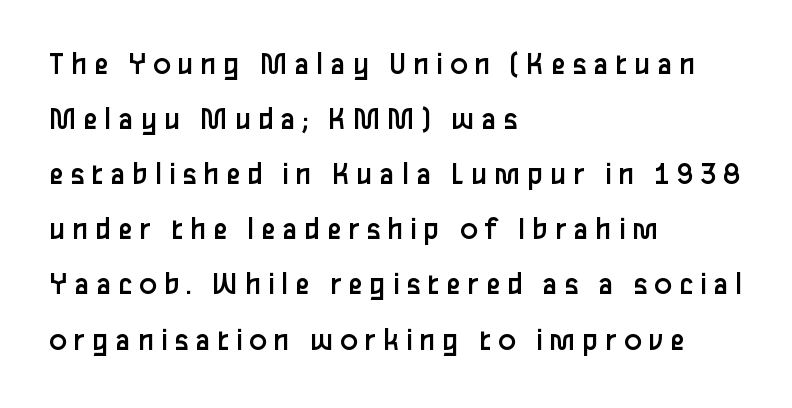
The image shows 33 px regular-weight sans-serif type, upright; set left-aligned, normal line spacing (1.67x), unusually wide letter spacing (+0.2 em), not underlined; low stroke contrast and a medium x-height.
